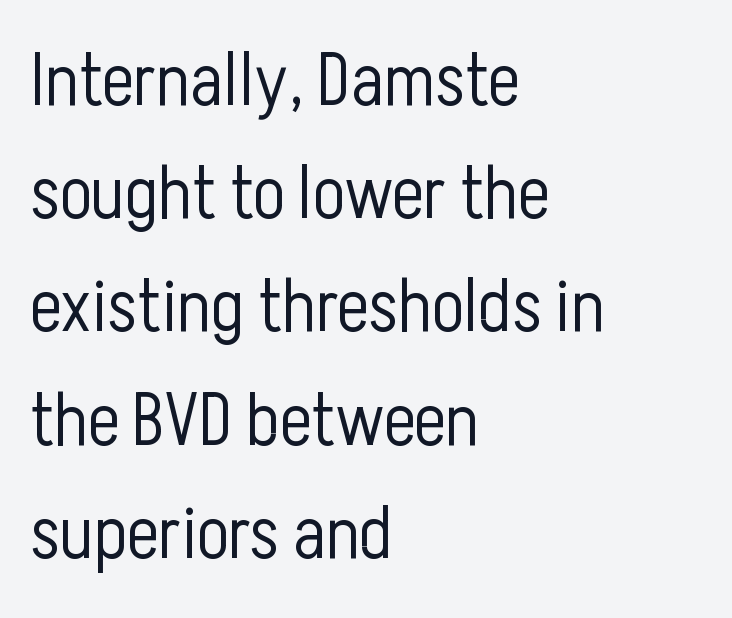
Unlike a traditional serif, this face leaves its strokes unadorned. The lettering stays uniformly vertical, giving the passage a roman look. Horizontal bands of white between lines are of average thickness. The letters look calm and open, with moderate or lighter stems. A classic flush-left, rag-right setting is used for this passage. Students, note that the glyphs here touch the page at normal intervals.
